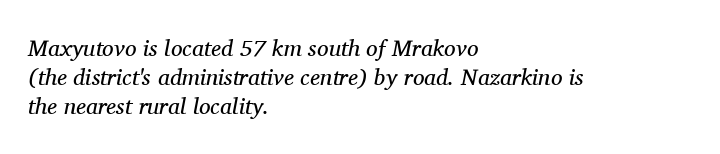
{"italic": "yes", "lean": "right", "slant_degrees": 11, "bold": "no", "underline": "no", "align": "left", "line_spacing": "normal", "line_spacing_ratio": 1.27, "letter_spacing": "normal", "letter_spacing_em": 0.0, "glyph_px": 23}
